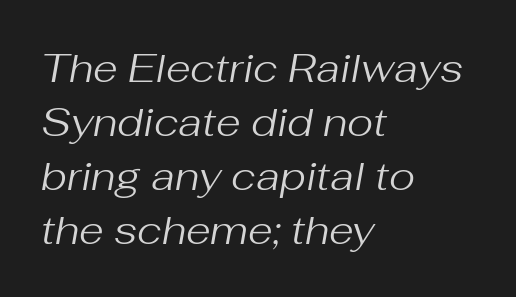
Q: Is the text bold? A: No.
Q: Is the text italic (slanted)? A: Yes, it leans right by about 10 degrees.
Q: Is the text underlined? A: No.
Q: How is the paragraph aligned? A: Left-aligned.
Q: Is the spacing between letters normal or unusually wide? A: Normal.
Q: Is the spacing between lines tight, normal or loose? A: Normal.
Q: Width (condensed, normal, or wide)? A: Normal.
Q: Stroke contrast? A: Medium.
Q: x-height? A: Medium.
Q: Monospaced? A: No.
